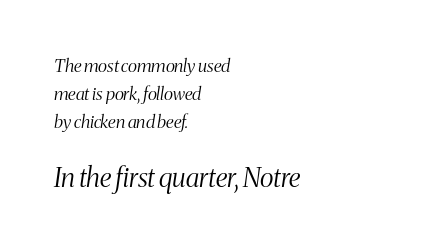
The tracking reads as untouched default to a designer's eye. The words here are not underlined. No chunkiness to these letters — they're not bold. The typesetter chose a ragged-right arrangement here.
